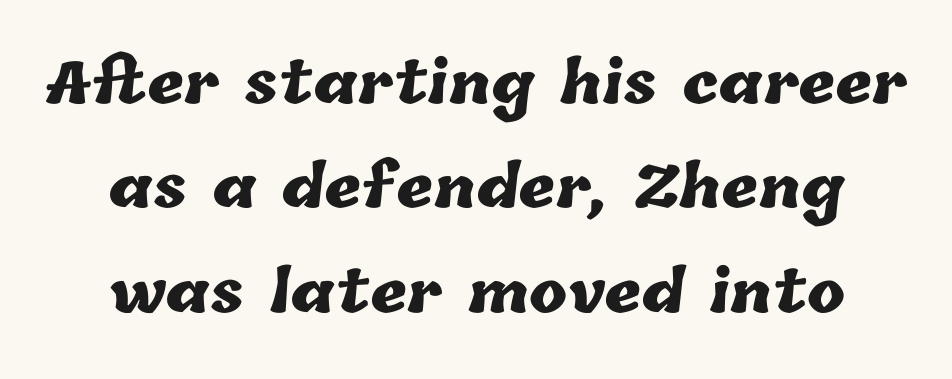
{"bold": "yes", "weight": "heavy", "width": "normal", "stroke_contrast": "low", "x_height": "medium", "monospaced": "no", "underline": "no", "align": "center", "line_spacing_ratio": 1.83, "letter_spacing": "normal", "letter_spacing_em": 0.0, "glyph_px": 57}
